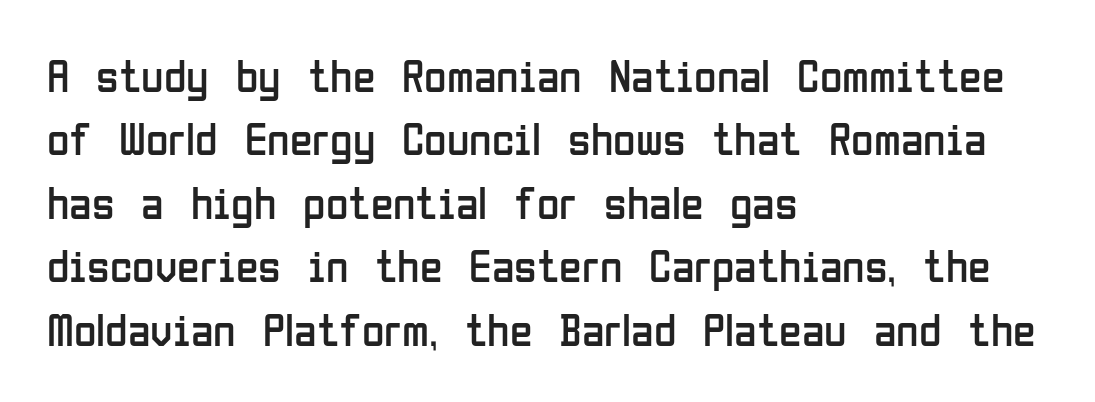
The image shows 46 px regular-weight, condensed sans-serif type, upright; set left-aligned, normal line spacing (1.38x), normal letter spacing, not underlined; low stroke contrast and a medium x-height.
